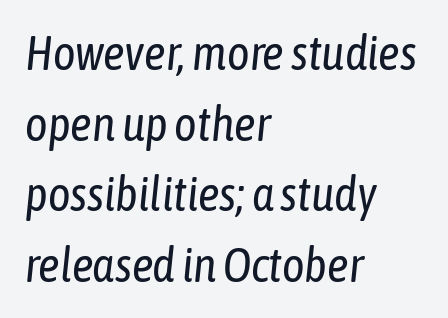
The image shows 48 px regular-weight, condensed type, italic (leaning right); set left-aligned, normal line spacing (1.47x), normal letter spacing, not underlined; low stroke contrast and a medium x-height.
